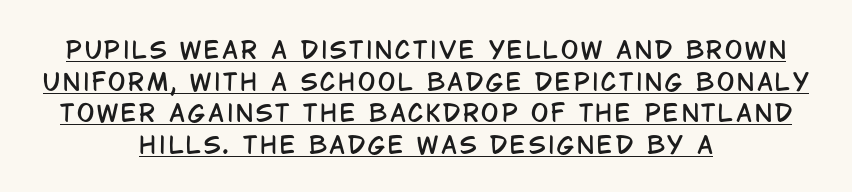
The image shows 23 px text type, upright; set centered, normal line spacing (1.37x), underlined.
